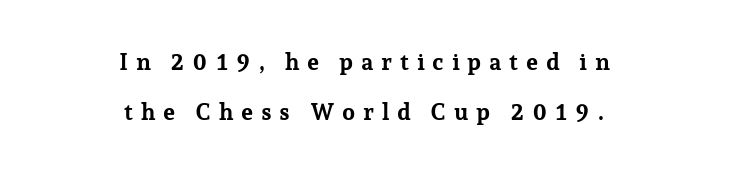
Q: Is the text bold? A: Yes.
Q: Is the text italic (slanted)? A: No, it is upright.
Q: Is the text underlined? A: No.
Q: How is the paragraph aligned? A: Centered.
Q: Is the spacing between letters normal or unusually wide? A: Unusually wide.
Q: Is the spacing between lines tight, normal or loose? A: Loose.
